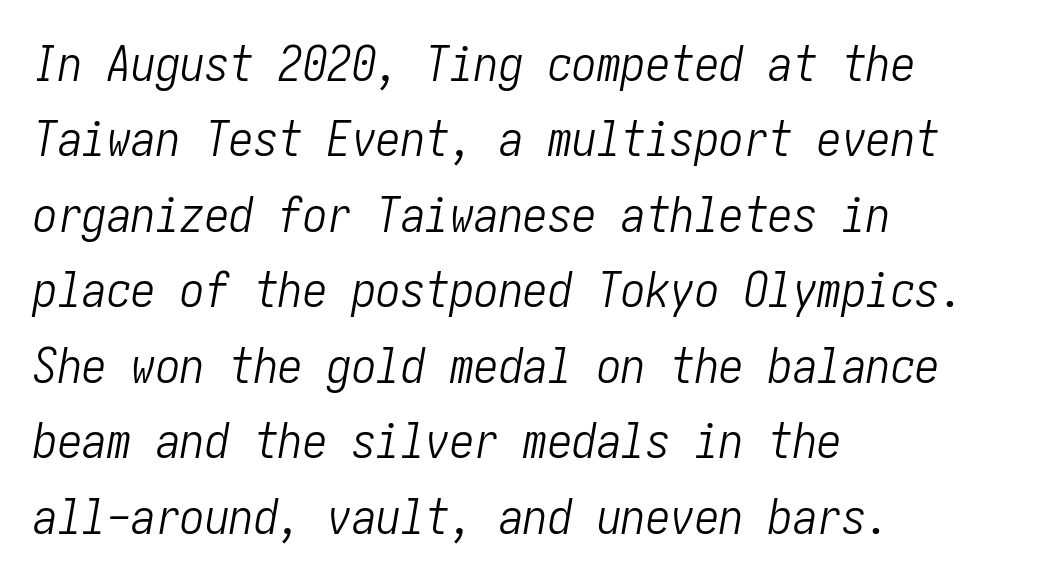
{"italic": "yes", "lean": "right", "slant_degrees": 10, "bold": "no", "weight": "light", "width": "condensed", "stroke_contrast": "low", "x_height": "medium", "underline": "no", "align": "left", "line_spacing": "normal", "line_spacing_ratio": 1.54, "letter_spacing": "normal", "letter_spacing_em": 0.0, "glyph_px": 49}
